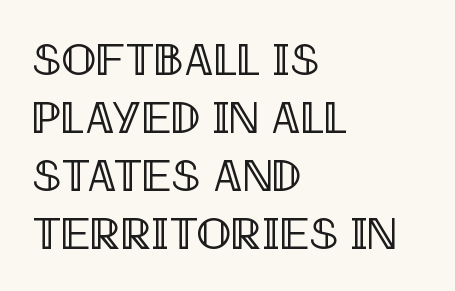
The image shows 46 px condensed type, upright; set left-aligned, normal line spacing (1.26x), normal letter spacing, not underlined; a large x-height.
